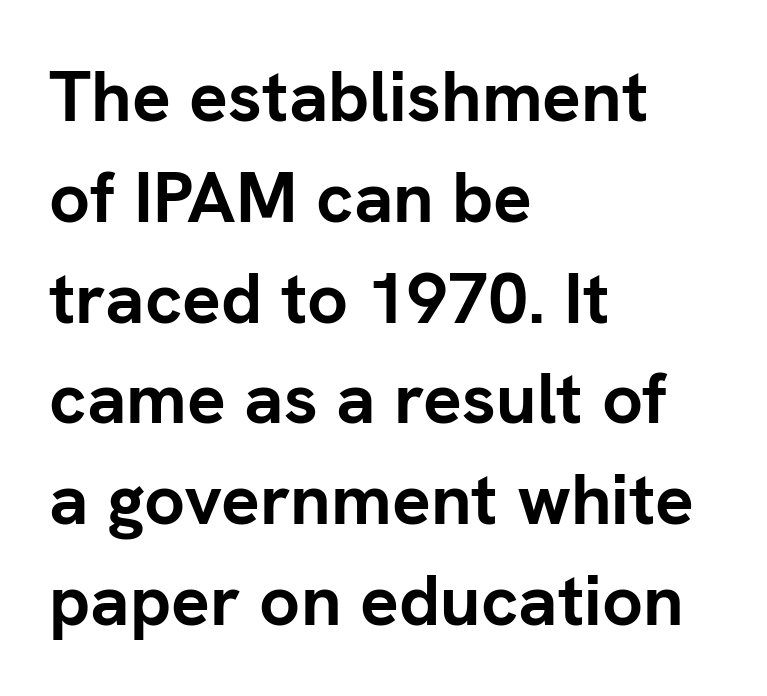
The type is set solid horizontally, with unmodified tracking. The space beneath each line is pristine and unruled. The letters are bold, with thick, heavy strokes. Each new line begins a customary step beneath the previous one.
